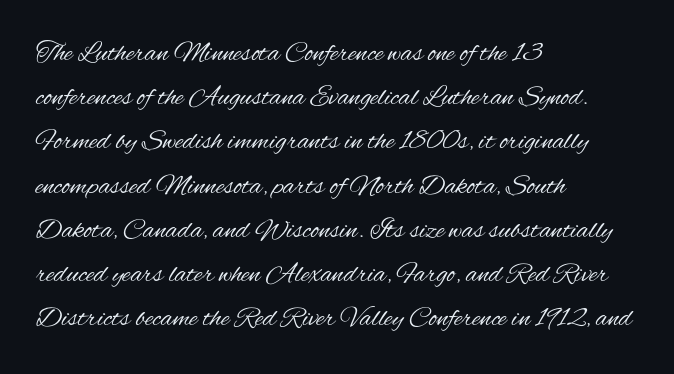
Q: Is the text bold? A: No.
Q: Is the text italic (slanted)? A: Yes.
Q: Is the typeface a serif or a sans-serif typeface? A: Sans-serif.
Q: Is the text underlined? A: No.
Q: How is the paragraph aligned? A: Left-aligned.
Q: Is the spacing between letters normal or unusually wide? A: Normal.
Q: Is the spacing between lines tight, normal or loose? A: Normal.
Q: Width (condensed, normal, or wide)? A: Condensed.
Q: Stroke contrast? A: Medium.
Q: x-height? A: Small.
Q: Monospaced? A: No.
